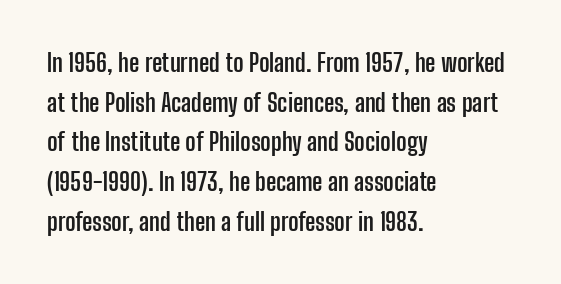
Q: Is the text bold? A: Yes.
Q: Is the text italic (slanted)? A: No, it is upright.
Q: Is the text underlined? A: No.
Q: How is the paragraph aligned? A: Left-aligned.
Q: Is the spacing between letters normal or unusually wide? A: Normal.
Q: Is the spacing between lines tight, normal or loose? A: Normal.
